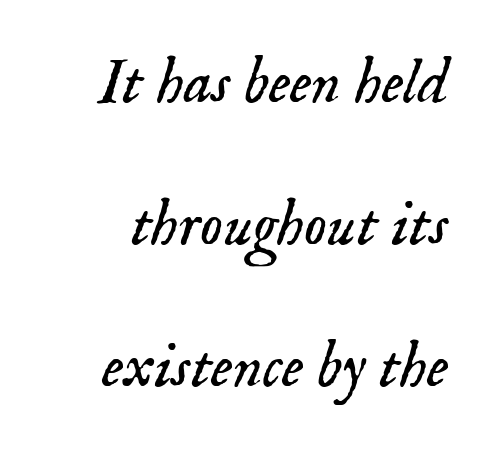
These lines were composed using italics. In terms of leading, this rendering errs on the spacious side. The passage shown is not underscored anywhere. The letters advance in unequal steps, a hallmark of proportional type. What stands out about the letter spacing? Nothing — it is the standard amount.
